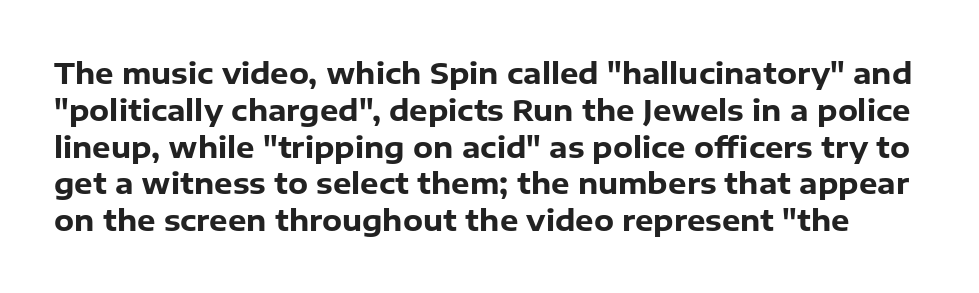
Q: Is the text bold? A: Yes.
Q: Is the text italic (slanted)? A: No, it is upright.
Q: Is the typeface a serif or a sans-serif typeface? A: Sans-serif.
Q: Is the text underlined? A: No.
Q: Is the spacing between letters normal or unusually wide? A: Normal.
Q: Is the spacing between lines tight, normal or loose? A: Normal.
Q: Width (condensed, normal, or wide)? A: Normal.
Q: Stroke contrast? A: Low.
Q: x-height? A: Medium.
Q: Monospaced? A: No.
